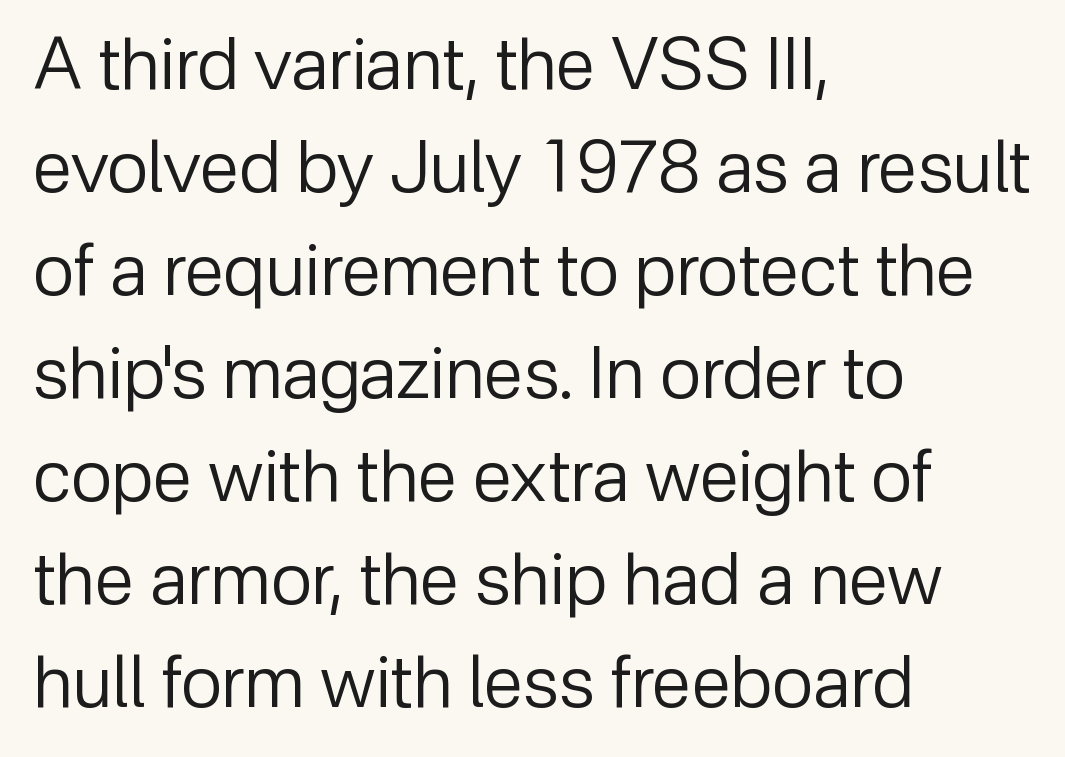
{"serif": "no", "italic": "no", "bold": "no", "weight": "regular", "width": "normal", "stroke_contrast": "low", "x_height": "medium", "monospaced": "no", "underline": "no", "align": "left", "line_spacing": "normal", "line_spacing_ratio": 1.43, "letter_spacing": "normal", "letter_spacing_em": 0.0, "glyph_px": 72}
